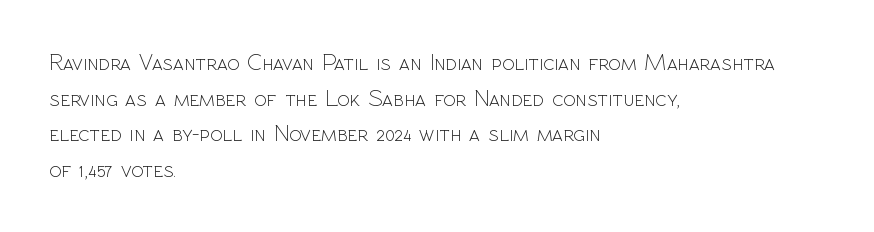
Q: Is the text bold? A: No.
Q: Is the text italic (slanted)? A: No, it is upright.
Q: Is the text underlined? A: No.
Q: How is the paragraph aligned? A: Left-aligned.
Q: Is the spacing between letters normal or unusually wide? A: Normal.
Q: Is the spacing between lines tight, normal or loose? A: Normal.
